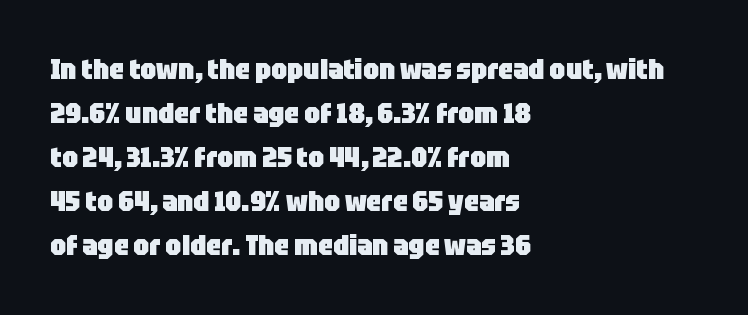
The image shows 29 px heavy, condensed sans-serif type, upright; set left-aligned, normal line spacing (1.52x), normal letter spacing, not underlined; low stroke contrast and a large x-height.
